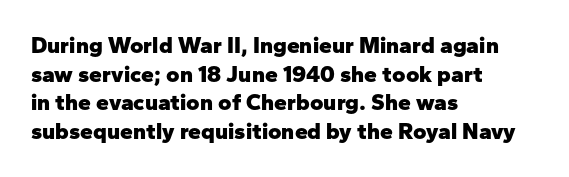
The image shows 23 px bold type, upright; set left-aligned, normal line spacing (1.25x), normal letter spacing, not underlined.
